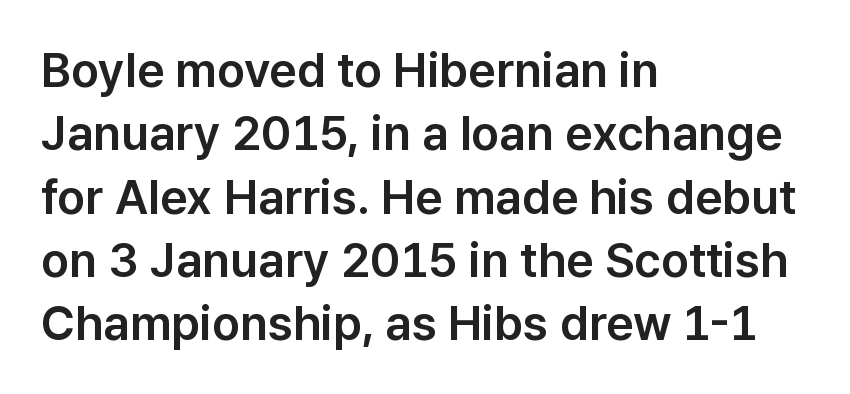
The image shows 48 px sans-serif type, upright; set left-aligned, normal line spacing (1.32x), normal letter spacing, not underlined; low stroke contrast and a medium x-height.
